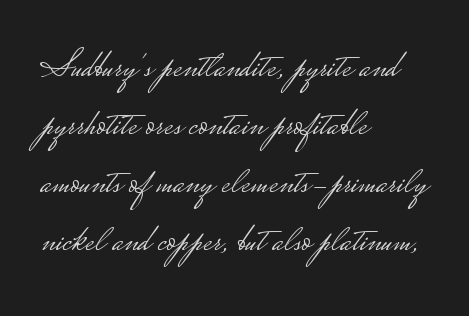
Q: Is the text bold? A: No.
Q: Is the text italic (slanted)? A: Yes.
Q: Is the typeface a serif or a sans-serif typeface? A: Sans-serif.
Q: Is the text underlined? A: No.
Q: How is the paragraph aligned? A: Left-aligned.
Q: Is the spacing between letters normal or unusually wide? A: Normal.
Q: Is the spacing between lines tight, normal or loose? A: Normal.
Q: Width (condensed, normal, or wide)? A: Wide.
Q: Stroke contrast? A: Low.
Q: Monospaced? A: No.
